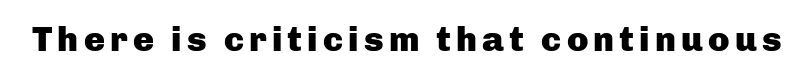
The image shows 35 px heavy sans-serif type, upright; set not underlined; low stroke contrast and a medium x-height.
